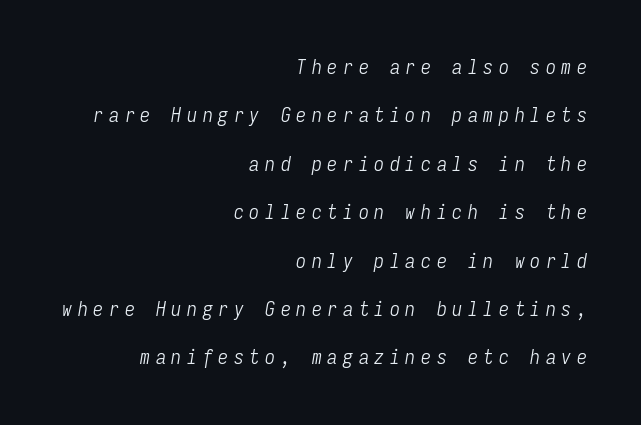
{"italic": "yes", "lean": "right", "slant_degrees": 9, "bold": "no", "underline": "no", "align": "right", "line_spacing": "loose", "line_spacing_ratio": 2.42, "letter_spacing": "wide", "letter_spacing_em": 0.28, "glyph_px": 20}
